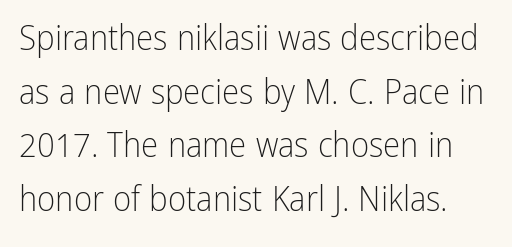
{"serif": "no", "italic": "no", "bold": "no", "weight": "light", "width": "condensed", "stroke_contrast": "low", "x_height": "medium", "monospaced": "no", "underline": "no", "line_spacing": "normal", "line_spacing_ratio": 1.53, "letter_spacing": "normal", "letter_spacing_em": 0.0, "glyph_px": 35}
